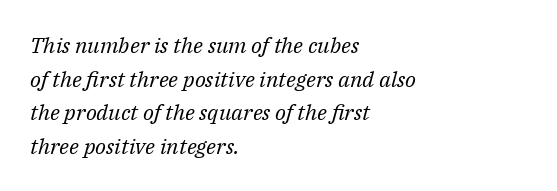
{"italic": "yes", "lean": "right", "slant_degrees": 14, "bold": "no", "underline": "no", "align": "left", "line_spacing": "normal", "line_spacing_ratio": 1.53, "letter_spacing": "normal", "letter_spacing_em": 0.0, "glyph_px": 22}
